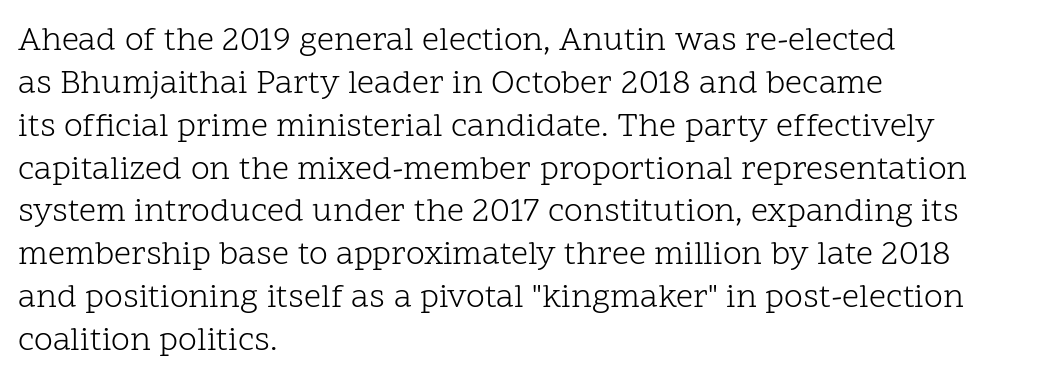
The image shows 34 px light serif type, upright; set left-aligned, normal line spacing (1.26x), normal letter spacing, not underlined; low stroke contrast and a medium x-height.
